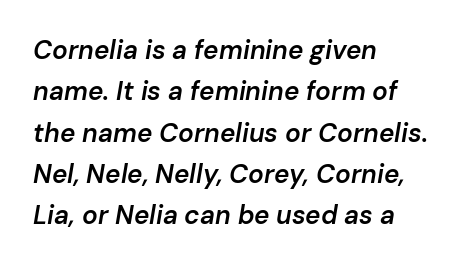
Q: Is the text bold? A: Semi-bold.
Q: Is the text italic (slanted)? A: Yes, it leans right by about 10 degrees.
Q: Is the text underlined? A: No.
Q: How is the paragraph aligned? A: Left-aligned.
Q: Is the spacing between letters normal or unusually wide? A: Normal.
Q: Is the spacing between lines tight, normal or loose? A: Normal.
